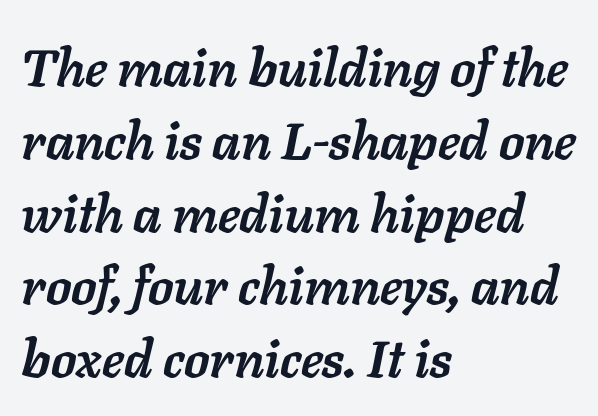
{"italic": "yes", "lean": "right", "slant_degrees": 11, "bold": "yes", "weight": "semibold", "width": "normal", "stroke_contrast": "low", "x_height": "medium", "monospaced": "no", "underline": "no", "align": "left", "line_spacing": "normal", "line_spacing_ratio": 1.4, "letter_spacing": "normal", "letter_spacing_em": 0.0, "glyph_px": 52}
